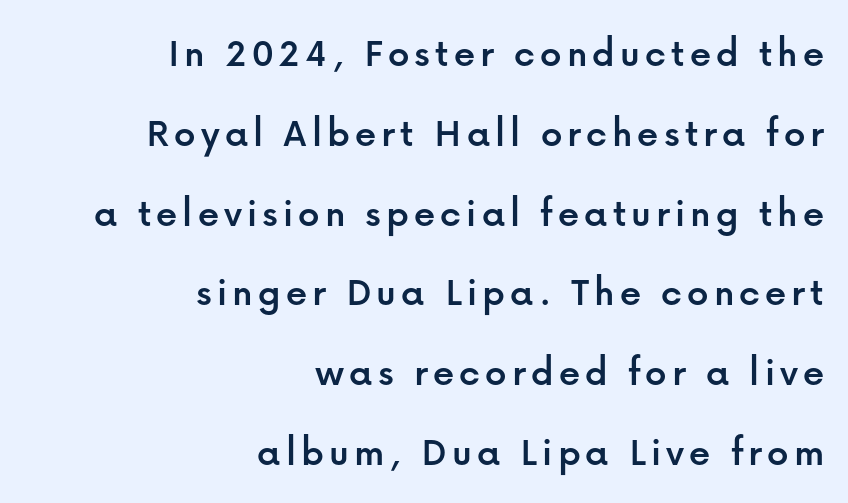
{"serif": "no", "italic": "no", "width": "normal", "stroke_contrast": "low", "x_height": "medium", "monospaced": "no", "underline": "no", "align": "right", "line_spacing": "loose", "line_spacing_ratio": 1.9, "glyph_px": 42}
